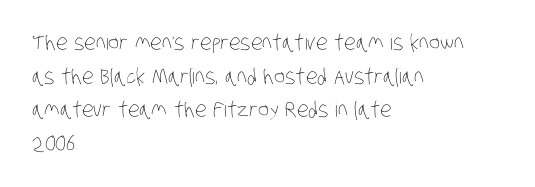
{"bold": "no", "underline": "no", "align": "left", "line_spacing": "normal", "line_spacing_ratio": 1.6, "letter_spacing": "normal", "letter_spacing_em": 0.0, "glyph_px": 21}
